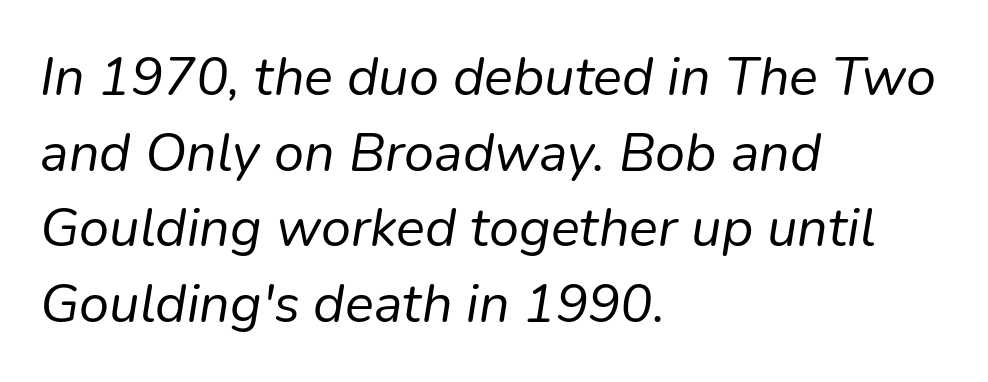
{"italic": "yes", "lean": "right", "slant_degrees": 9, "bold": "no", "weight": "regular", "width": "normal", "stroke_contrast": "low", "x_height": "medium", "monospaced": "no", "underline": "no", "align": "left", "line_spacing": "normal", "line_spacing_ratio": 1.4, "letter_spacing": "normal", "letter_spacing_em": 0.0, "glyph_px": 54}
